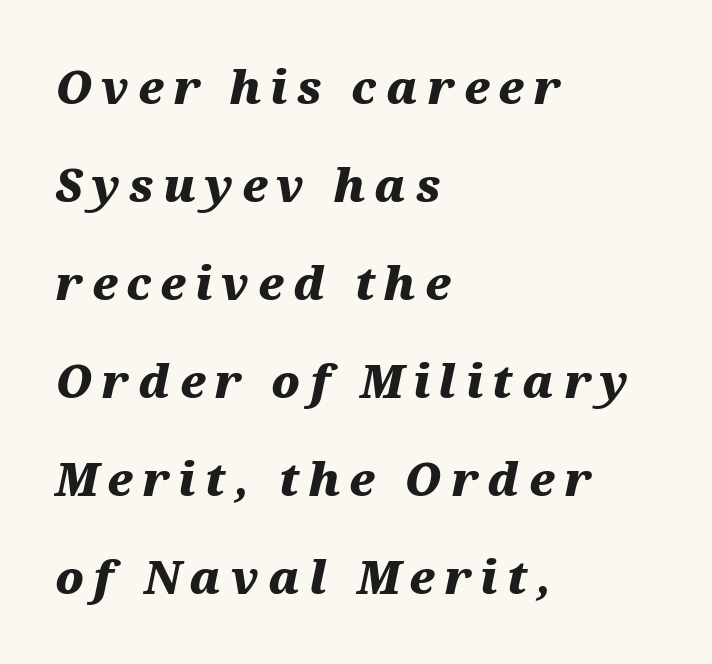
Q: Is the text bold? A: Yes.
Q: Is the text italic (slanted)? A: Yes, it leans right by about 12 degrees.
Q: Is the text underlined? A: No.
Q: How is the paragraph aligned? A: Left-aligned.
Q: Is the spacing between letters normal or unusually wide? A: Unusually wide.
Q: Is the spacing between lines tight, normal or loose? A: Loose.
Q: Width (condensed, normal, or wide)? A: Wide.
Q: Stroke contrast? A: Medium.
Q: x-height? A: Medium.
Q: Monospaced? A: No.
